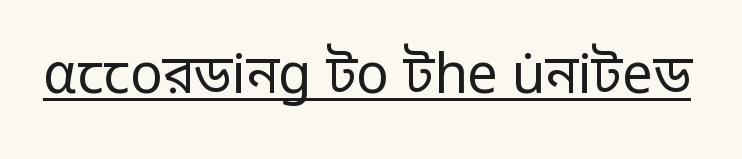
The image shows 54 px regular-weight sans-serif type, upright; set normal letter spacing, underlined; low stroke contrast and a medium x-height.
